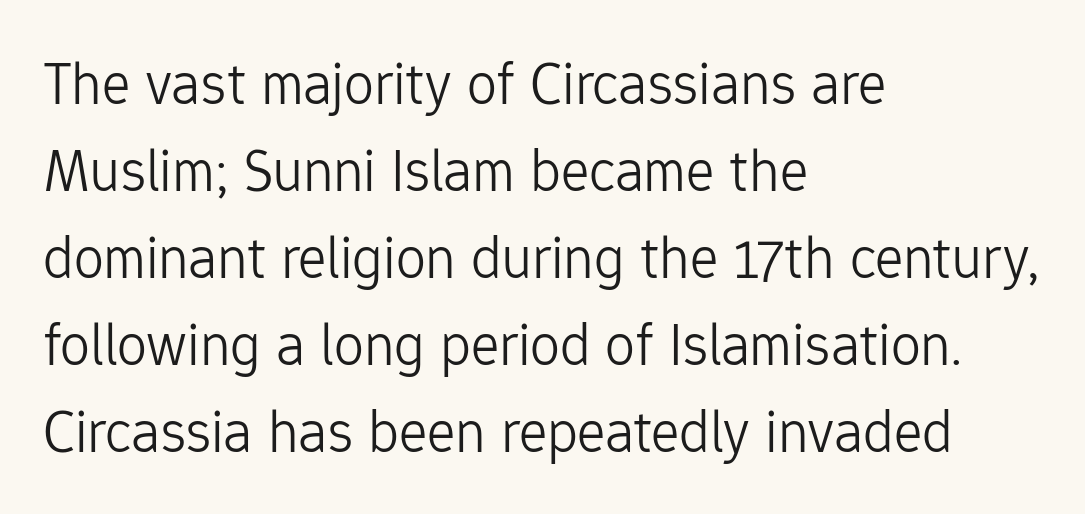
Q: Is the text bold? A: No.
Q: Is the text italic (slanted)? A: No, it is upright.
Q: Is the typeface a serif or a sans-serif typeface? A: Sans-serif.
Q: Is the text underlined? A: No.
Q: How is the paragraph aligned? A: Left-aligned.
Q: Is the spacing between letters normal or unusually wide? A: Normal.
Q: Is the spacing between lines tight, normal or loose? A: Normal.
Q: Width (condensed, normal, or wide)? A: Normal.
Q: Stroke contrast? A: Low.
Q: x-height? A: Medium.
Q: Monospaced? A: No.
